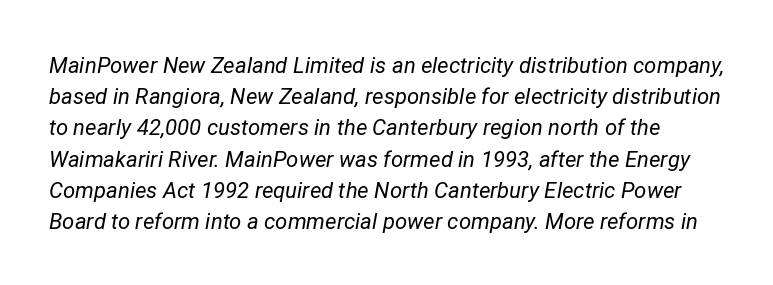
{"italic": "yes", "lean": "right", "slant_degrees": 12, "bold": "no", "underline": "no", "line_spacing": "normal", "line_spacing_ratio": 1.42, "letter_spacing": "normal", "letter_spacing_em": 0.0, "glyph_px": 22}
